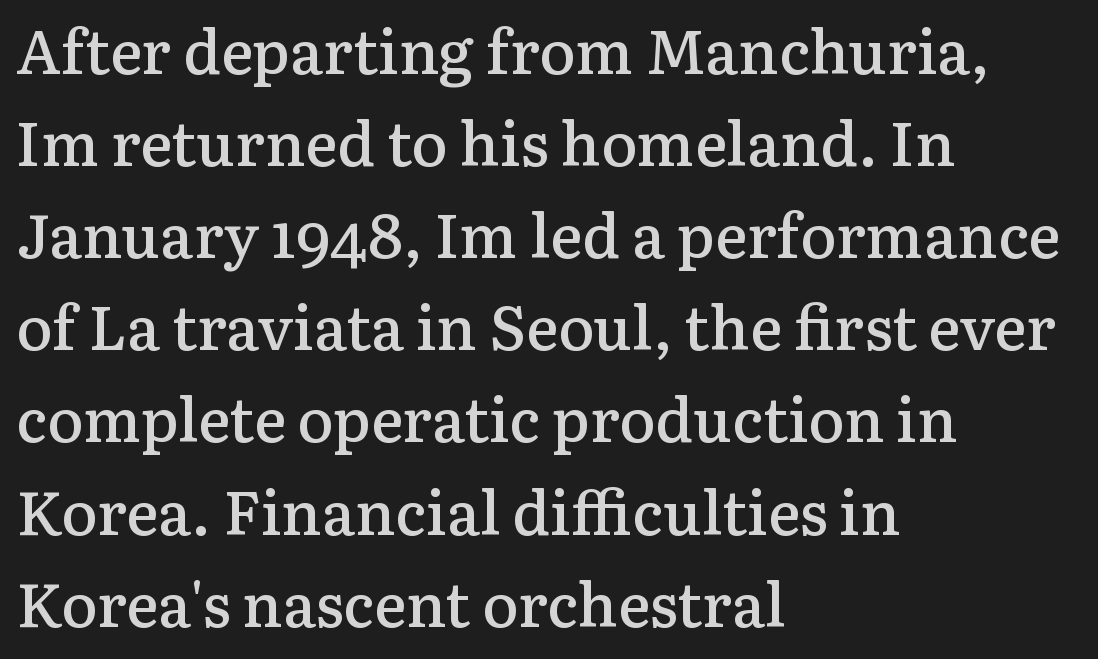
The image shows 61 px semibold serif type, upright; set left-aligned, normal line spacing (1.51x), normal letter spacing, not underlined; low stroke contrast and a medium x-height.
